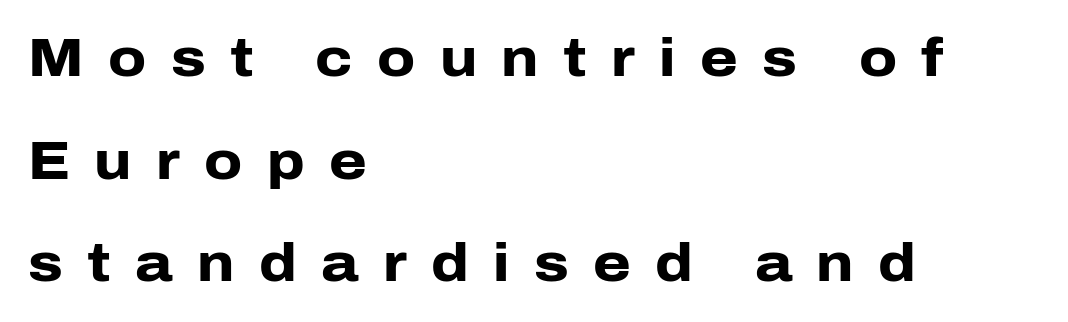
{"serif": "no", "italic": "no", "bold": "yes", "weight": "heavy", "width": "normal", "stroke_contrast": "low", "x_height": "medium", "monospaced": "no", "underline": "no", "align": "left", "line_spacing": "loose", "line_spacing_ratio": 1.9, "letter_spacing": "wide", "letter_spacing_em": 0.45, "glyph_px": 54}
